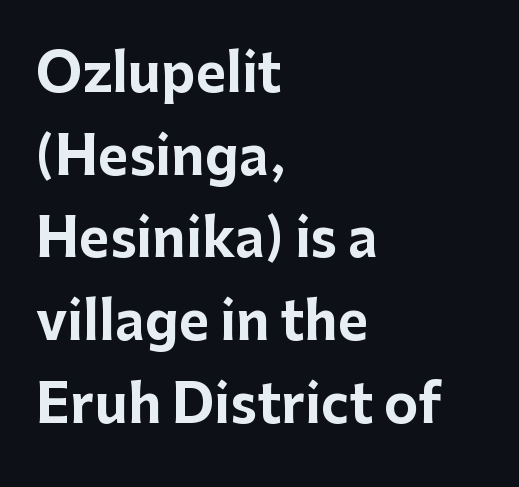
The image shows 52 px bold sans-serif type, upright; set left-aligned, normal line spacing (1.59x), normal letter spacing, not underlined; low stroke contrast and a medium x-height.
